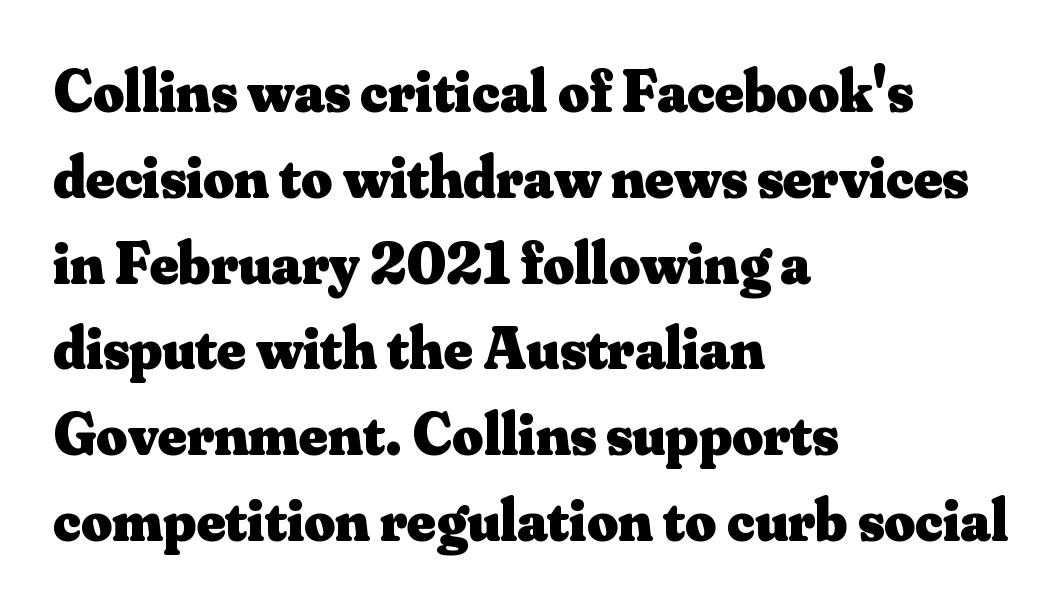
The image shows 60 px heavy serif type, upright; set left-aligned, normal line spacing (1.43x), normal letter spacing, not underlined; medium stroke contrast and a small x-height.
